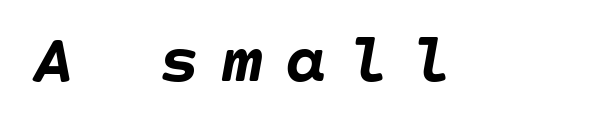
{"italic": "yes", "lean": "right", "slant_degrees": 10, "bold": "yes", "weight": "semibold", "width": "normal", "stroke_contrast": "low", "x_height": "large", "underline": "no", "letter_spacing": "wide", "letter_spacing_em": 0.3, "glyph_px": 70}
